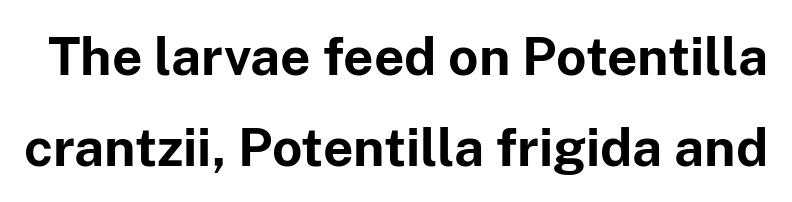
The image shows 53 px bold sans-serif type, upright; set line spacing 1.71x, normal letter spacing, not underlined; low stroke contrast and a medium x-height.
